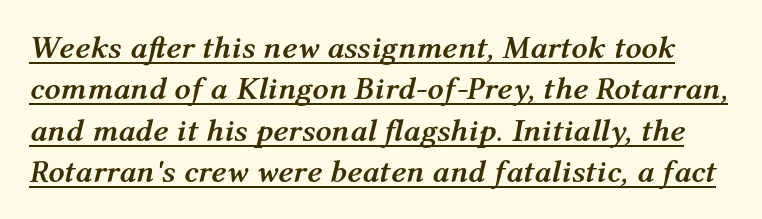
The image shows 32 px semibold type, italic (leaning right); set normal line spacing (1.29x), normal letter spacing, underlined; medium stroke contrast and a medium x-height.
